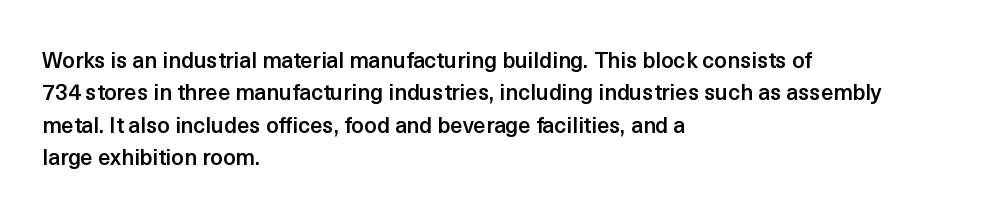
The image shows 22 px text type, upright; set left-aligned, normal line spacing (1.47x), normal letter spacing, not underlined.
